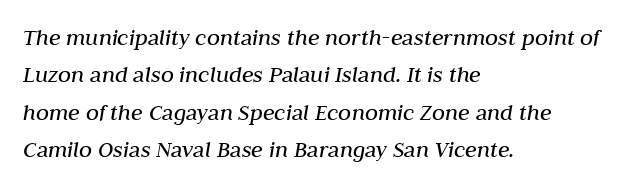
The image shows 24 px text type, italic (leaning right); set left-aligned, normal line spacing (1.56x), normal letter spacing, not underlined.
